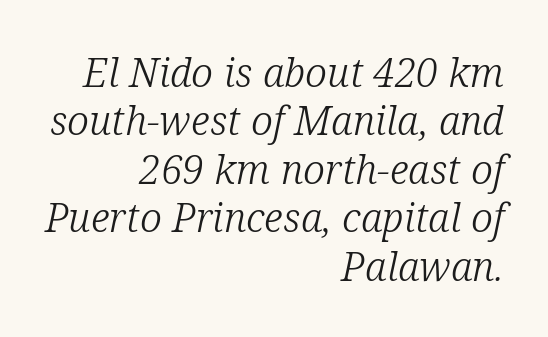
Q: Is the text bold? A: No.
Q: Is the text italic (slanted)? A: Yes, it leans right by about 12 degrees.
Q: Is the typeface a serif or a sans-serif typeface? A: Serif.
Q: Is the text underlined? A: No.
Q: How is the paragraph aligned? A: Right-aligned.
Q: Is the spacing between letters normal or unusually wide? A: Normal.
Q: Width (condensed, normal, or wide)? A: Normal.
Q: Stroke contrast? A: Low.
Q: x-height? A: Medium.
Q: Monospaced? A: No.
